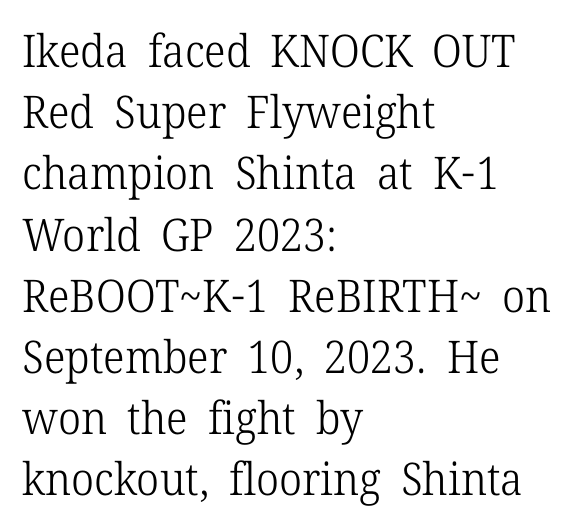
Q: Is the text bold? A: No.
Q: Is the text italic (slanted)? A: No, it is upright.
Q: Is the typeface a serif or a sans-serif typeface? A: Serif.
Q: Is the text underlined? A: No.
Q: How is the paragraph aligned? A: Left-aligned.
Q: Is the spacing between letters normal or unusually wide? A: Normal.
Q: Is the spacing between lines tight, normal or loose? A: Normal.
Q: Width (condensed, normal, or wide)? A: Normal.
Q: Stroke contrast? A: Low.
Q: x-height? A: Medium.
Q: Monospaced? A: No.
